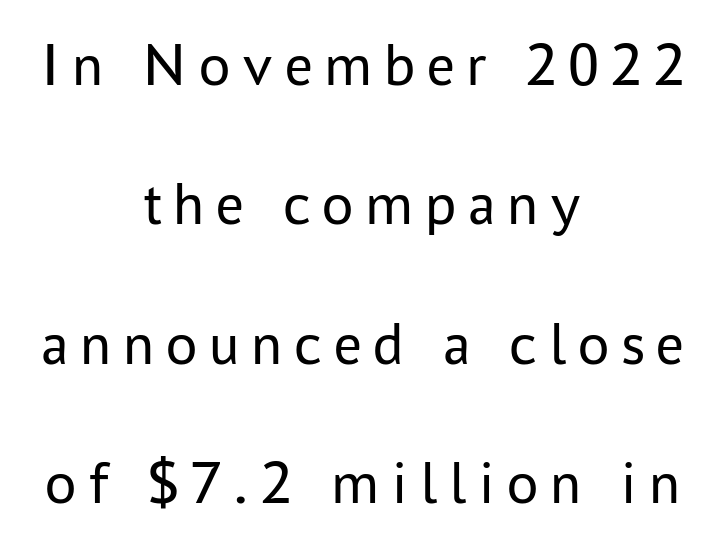
This sample uses an upright cut, with every glyph sitting square on the baseline. Classification — sans serif. The words here are not underlined. The space between consecutive lines is lavish. Caption: face not bold, strokes unweighted. The rendering uses natural spacing where letterforms have individual widths.
